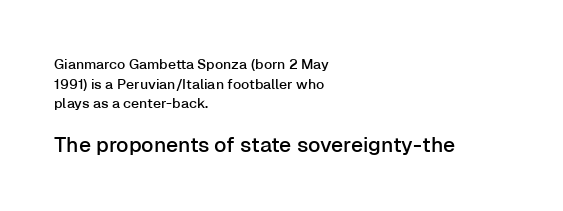
{"italic": "no", "underline": "no", "align": "left", "line_spacing": "normal", "line_spacing_ratio": 1.41, "letter_spacing": "normal", "letter_spacing_em": 0.0, "larger_block": "second", "size_ratio": 1.5, "glyph_px": 21}
